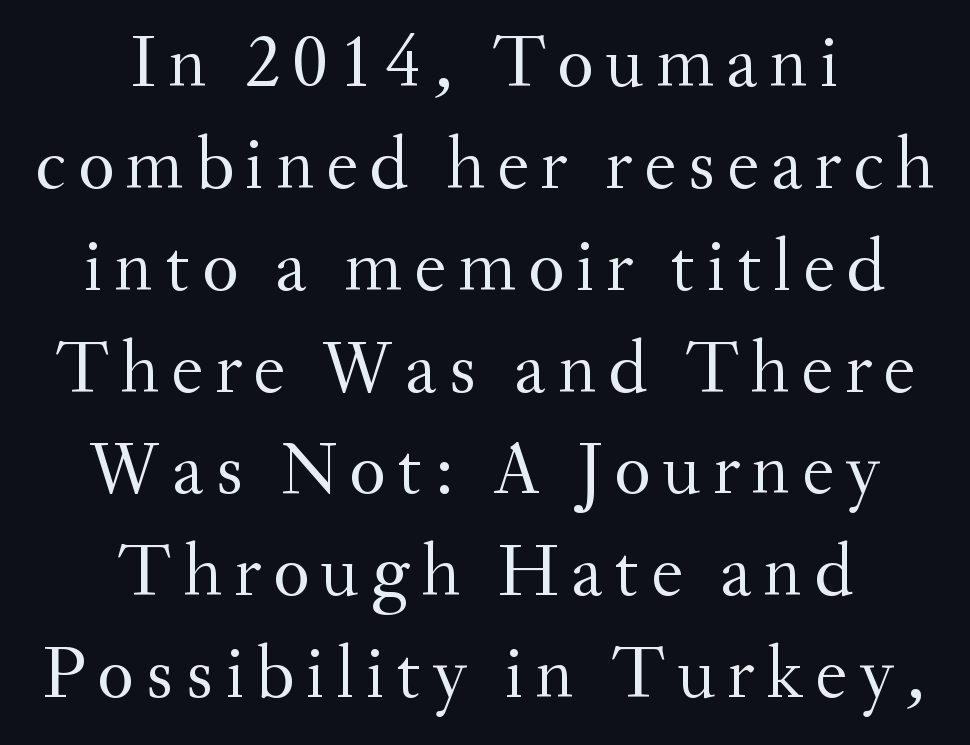
The image shows 76 px regular-weight serif type, upright; set centered, normal line spacing (1.34x), not underlined; medium stroke contrast and a small x-height.
